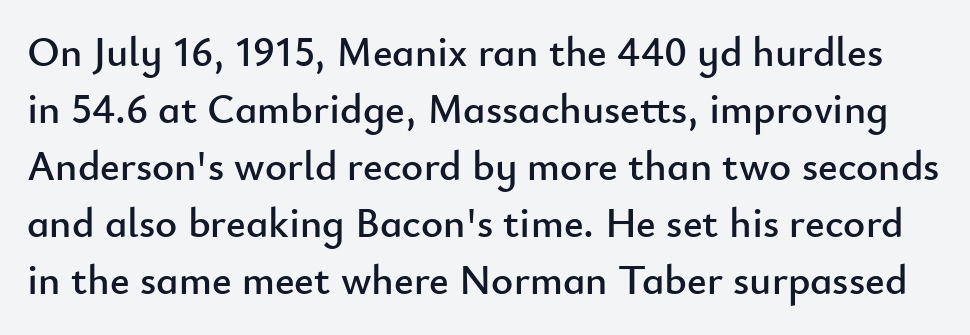
Q: Is the text italic (slanted)? A: No, it is upright.
Q: Is the typeface a serif or a sans-serif typeface? A: Sans-serif.
Q: Is the text underlined? A: No.
Q: Is the spacing between letters normal or unusually wide? A: Normal.
Q: Is the spacing between lines tight, normal or loose? A: Normal.
Q: Width (condensed, normal, or wide)? A: Normal.
Q: Stroke contrast? A: Low.
Q: x-height? A: Small.
Q: Monospaced? A: No.
